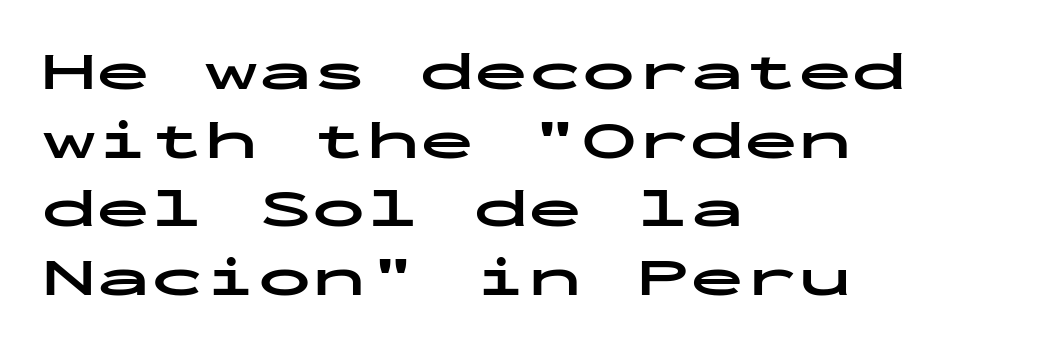
Q: Is the text bold? A: Yes.
Q: Is the text italic (slanted)? A: No, it is upright.
Q: Is the typeface a serif or a sans-serif typeface? A: Sans-serif.
Q: Is the text underlined? A: No.
Q: How is the paragraph aligned? A: Left-aligned.
Q: Is the spacing between letters normal or unusually wide? A: Normal.
Q: Is the spacing between lines tight, normal or loose? A: Normal.
Q: Width (condensed, normal, or wide)? A: Wide.
Q: Stroke contrast? A: Low.
Q: x-height? A: Medium.
Q: Monospaced? A: Yes.
